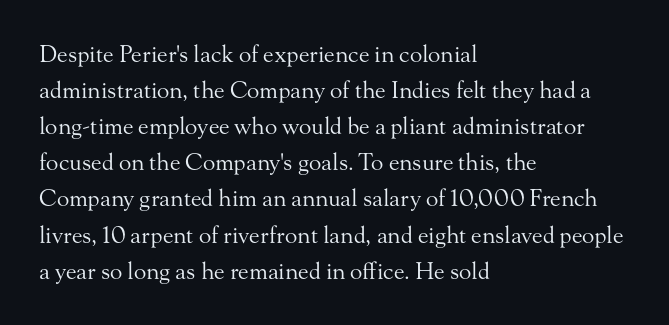
The image shows 23 px text type, upright; set left-aligned, normal line spacing (1.57x), normal letter spacing, not underlined.
